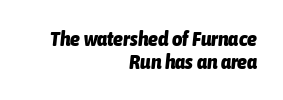
{"italic": "yes", "lean": "right", "slant_degrees": 6, "bold": "yes", "underline": "no", "align": "right", "line_spacing": "tight", "line_spacing_ratio": 1.15, "letter_spacing": "normal", "letter_spacing_em": 0.0, "glyph_px": 20}
